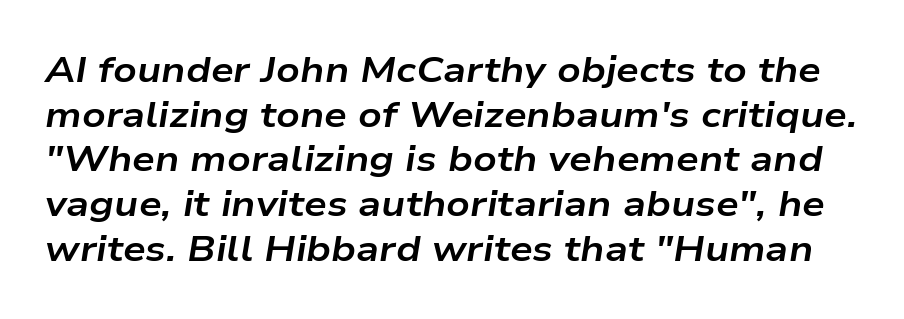
{"italic": "yes", "lean": "right", "slant_degrees": 9, "bold": "yes", "weight": "bold", "width": "wide", "stroke_contrast": "low", "x_height": "medium", "monospaced": "no", "underline": "no", "line_spacing_ratio": 1.24, "letter_spacing": "normal", "letter_spacing_em": 0.0, "glyph_px": 36}
